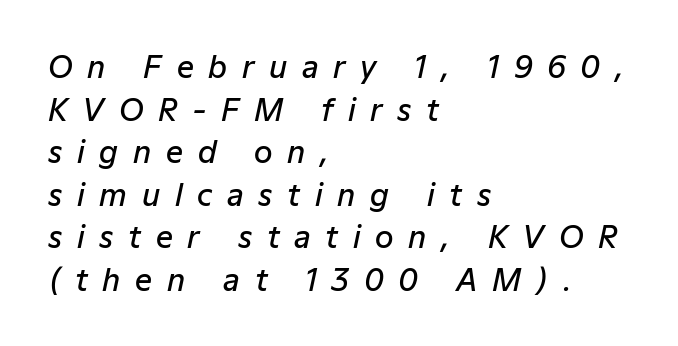
The image shows 30 px semibold type, italic (leaning right); set left-aligned, normal line spacing (1.42x), unusually wide letter spacing (+0.49 em), not underlined; low stroke contrast and a medium x-height.
